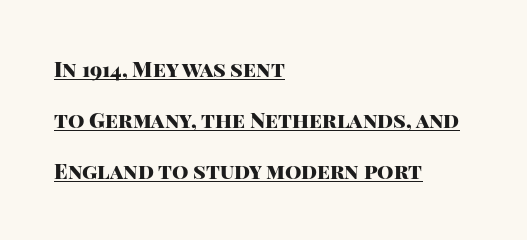
The image shows 21 px bold type, upright; set left-aligned, loose line spacing (2.44x), normal letter spacing, underlined.
